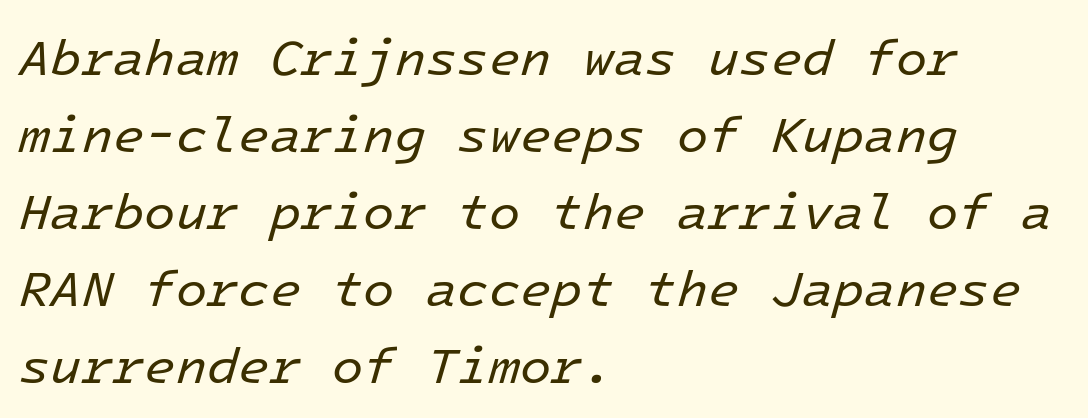
This sample has the even, mechanical cadence of fixed-width lettering. Each new line begins a customary step beneath the previous one. Anything drawn beneath the words? Only blank space. Notice how the passage keeps a crisp vertical edge on the left only. This is not heavy type; no bold has been used. The lettering tilts uniformly, giving the passage an italic look.
